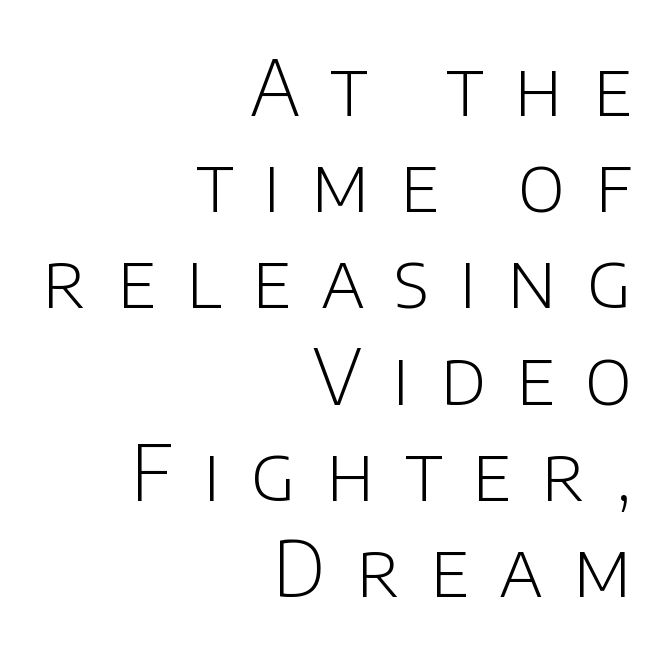
The passage shown is typed in a proportional face where columns would drift. The paragraph shown leans on its right margin. Quick note: underline off. Each letter's strokes conclude bluntly, with no projecting serifs. The weight would be labelled regular, book, light, or lighter still. Summary of vertical rhythm: regular, with standard interline spacing.
